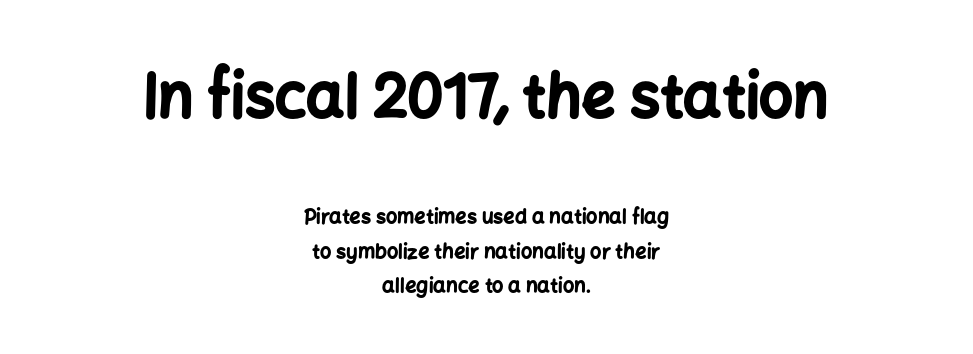
The image shows 60 px bold sans-serif type, upright; set centered, line spacing 1.72x, normal letter spacing, not underlined; the first (top) block is 3.0x larger; low stroke contrast and a medium x-height.
